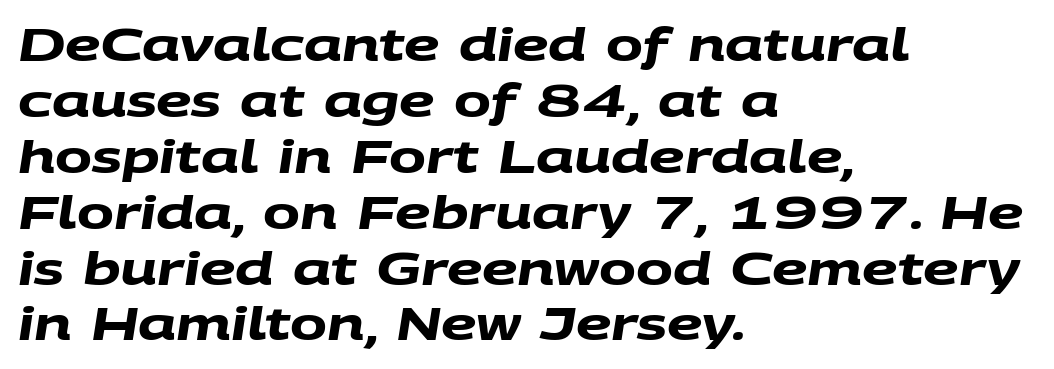
{"serif": "no", "bold": "yes", "weight": "heavy", "width": "wide", "stroke_contrast": "medium", "x_height": "large", "monospaced": "no", "underline": "no", "align": "left", "line_spacing": "normal", "line_spacing_ratio": 1.27, "letter_spacing": "normal", "letter_spacing_em": 0.0, "glyph_px": 44}
